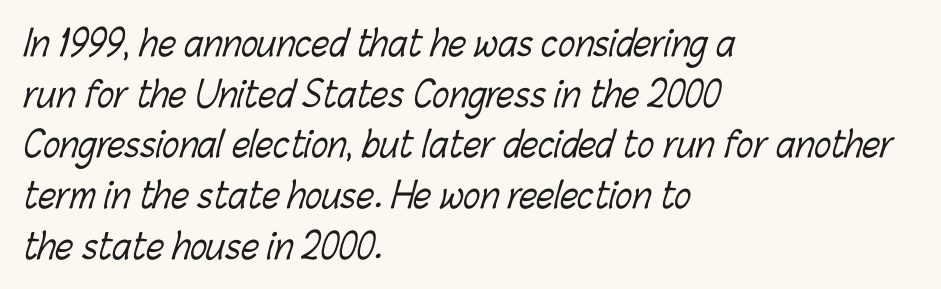
Q: Is the text bold? A: No.
Q: Is the text underlined? A: No.
Q: How is the paragraph aligned? A: Left-aligned.
Q: Is the spacing between letters normal or unusually wide? A: Normal.
Q: Is the spacing between lines tight, normal or loose? A: Normal.
Q: Width (condensed, normal, or wide)? A: Condensed.
Q: Stroke contrast? A: Low.
Q: x-height? A: Medium.
Q: Monospaced? A: No.
